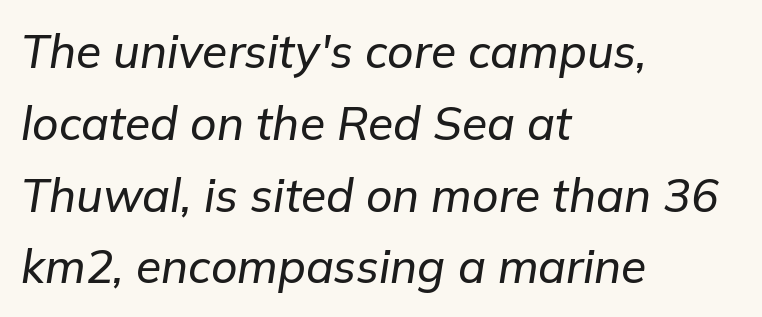
The image shows 46 px text type, italic (leaning right); set left-aligned, normal line spacing (1.56x), normal letter spacing, not underlined; low stroke contrast and a medium x-height.
